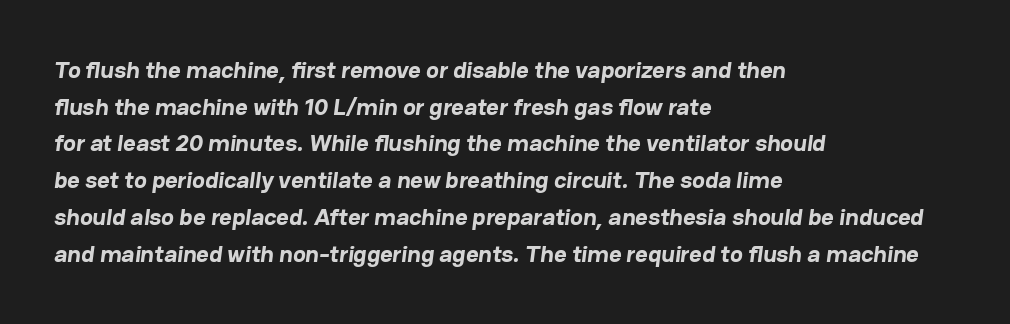
The image shows 24 px bold type; set left-aligned, normal line spacing (1.53x), normal letter spacing, not underlined.
